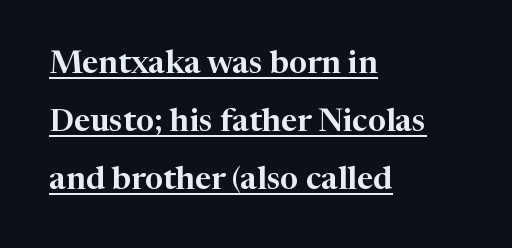
{"serif": "yes", "italic": "no", "width": "normal", "stroke_contrast": "high", "x_height": "medium", "monospaced": "no", "underline": "yes", "align": "left", "line_spacing_ratio": 1.82, "letter_spacing": "normal", "letter_spacing_em": 0.0, "glyph_px": 32}
